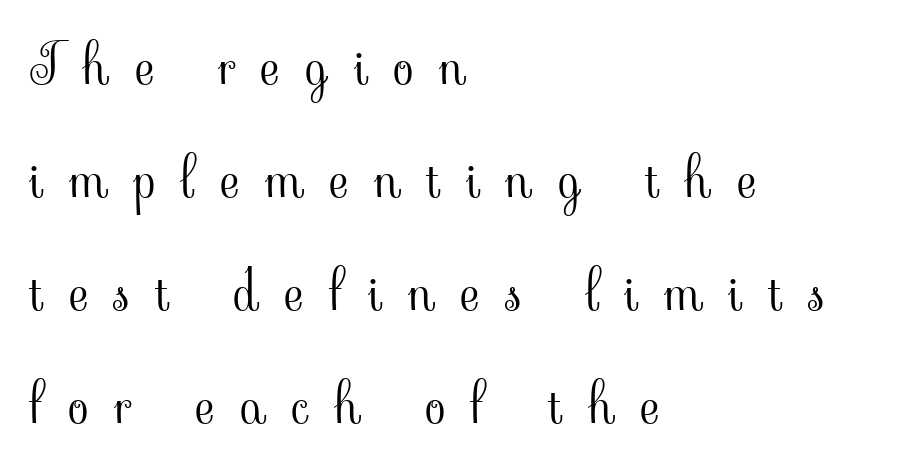
{"serif": "yes", "italic": "no", "bold": "no", "weight": "light", "width": "normal", "stroke_contrast": "low", "x_height": "small", "monospaced": "no", "underline": "no", "align": "left", "line_spacing": "loose", "line_spacing_ratio": 2.09, "letter_spacing": "wide", "letter_spacing_em": 0.47, "glyph_px": 54}
